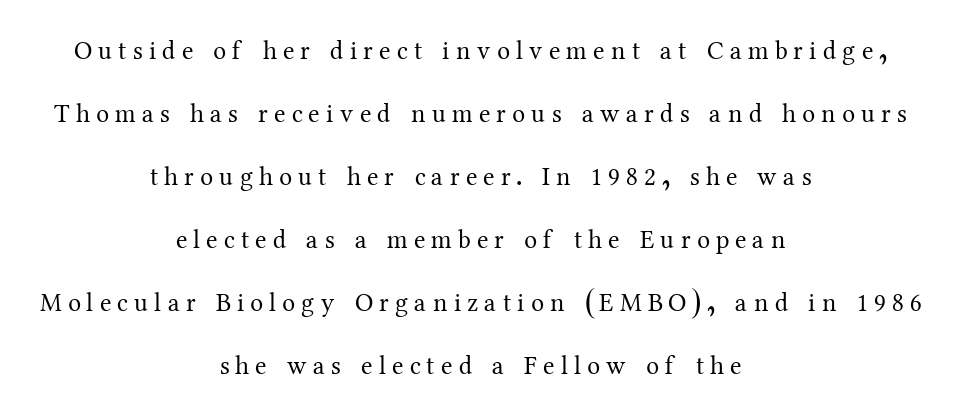
{"italic": "no", "bold": "no", "underline": "no", "align": "center", "line_spacing": "loose", "line_spacing_ratio": 2.42, "letter_spacing": "wide", "letter_spacing_em": 0.24, "glyph_px": 26}
